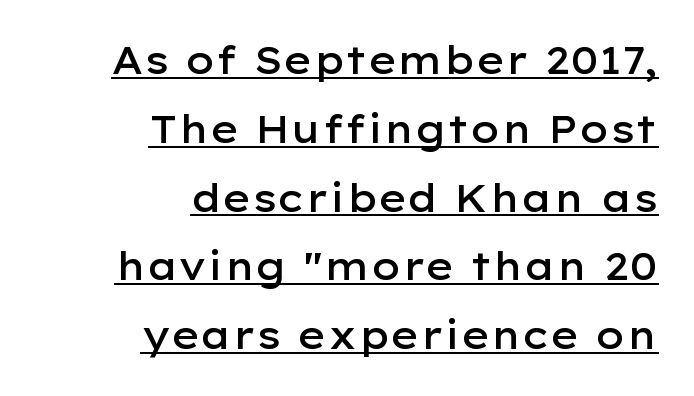
Q: Is the text bold? A: Semi-bold.
Q: Is the text italic (slanted)? A: No, it is upright.
Q: Is the typeface a serif or a sans-serif typeface? A: Sans-serif.
Q: Is the text underlined? A: Yes.
Q: How is the paragraph aligned? A: Right-aligned.
Q: Is the spacing between letters normal or unusually wide? A: Normal.
Q: Width (condensed, normal, or wide)? A: Wide.
Q: Stroke contrast? A: Low.
Q: x-height? A: Medium.
Q: Monospaced? A: No.
